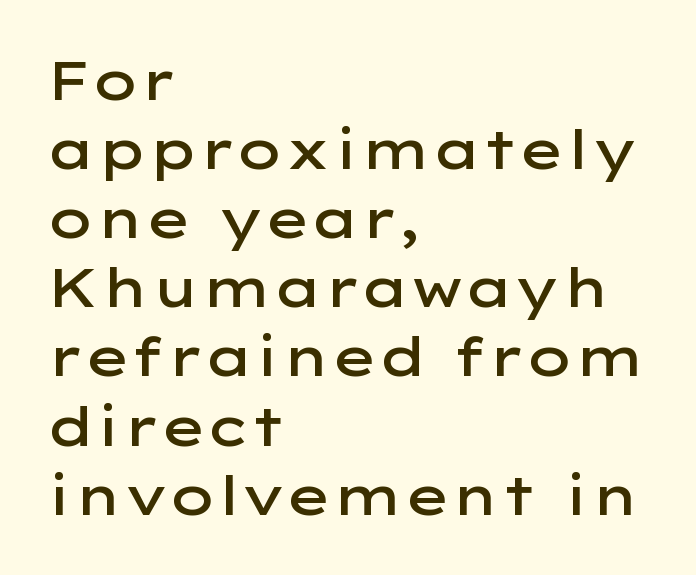
Q: Is the text bold? A: Semi-bold.
Q: Is the text italic (slanted)? A: No, it is upright.
Q: Is the typeface a serif or a sans-serif typeface? A: Sans-serif.
Q: Is the text underlined? A: No.
Q: How is the paragraph aligned? A: Left-aligned.
Q: Is the spacing between letters normal or unusually wide? A: Normal.
Q: Is the spacing between lines tight, normal or loose? A: Normal.
Q: Width (condensed, normal, or wide)? A: Wide.
Q: Stroke contrast? A: Low.
Q: x-height? A: Medium.
Q: Monospaced? A: No.
